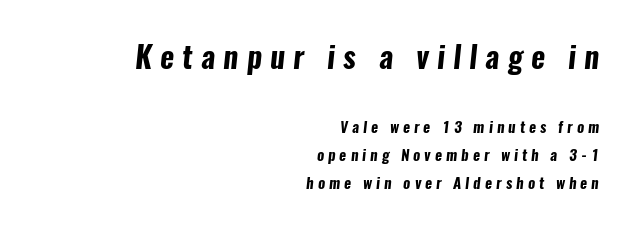
Q: Is the text bold? A: Yes.
Q: Is the typeface a serif or a sans-serif typeface? A: Sans-serif.
Q: Is the text underlined? A: No.
Q: How is the paragraph aligned? A: Right-aligned.
Q: Is the spacing between letters normal or unusually wide? A: Unusually wide.
Q: Which block of text is set in a larger size, the first (top) or the second (bottom)? A: The first (top) one.
Q: Width (condensed, normal, or wide)? A: Condensed.
Q: Stroke contrast? A: Low.
Q: x-height? A: Medium.
Q: Monospaced? A: No.
